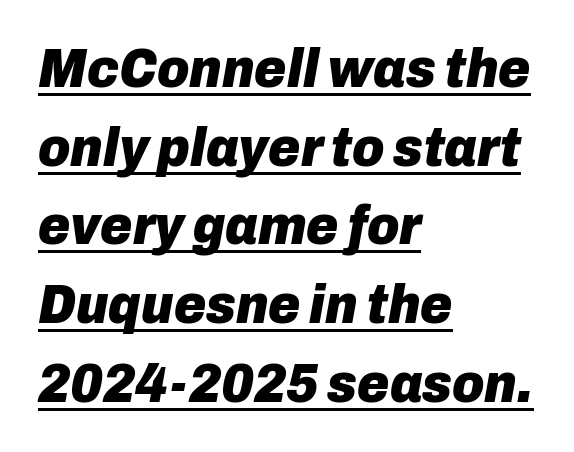
{"italic": "yes", "lean": "right", "slant_degrees": 10, "bold": "yes", "weight": "heavy", "width": "normal", "stroke_contrast": "low", "x_height": "medium", "monospaced": "no", "underline": "yes", "align": "left", "line_spacing": "normal", "line_spacing_ratio": 1.43, "letter_spacing": "normal", "letter_spacing_em": 0.0, "glyph_px": 55}
